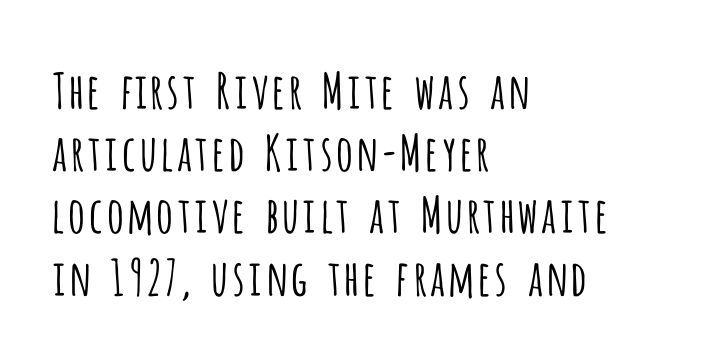
A roman cut, with each character standing at attention. Words appear dense and cohesive because spacing is normal. The typesetting does not lean heavy: it is not bold. Nothing sits at the stroke ends, so this counts as sans-serif.
